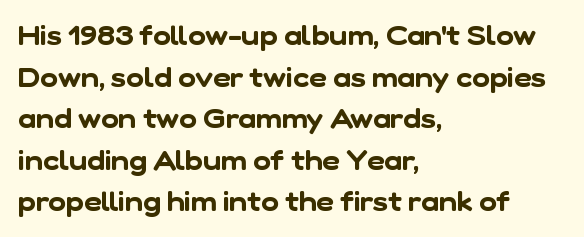
The image shows 27 px text type; set left-aligned, normal line spacing (1.54x), normal letter spacing, not underlined.
